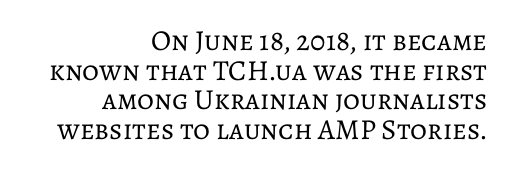
Q: Is the text bold? A: No.
Q: Is the text italic (slanted)? A: No, it is upright.
Q: Is the text underlined? A: No.
Q: How is the paragraph aligned? A: Right-aligned.
Q: Is the spacing between letters normal or unusually wide? A: Normal.
Q: Is the spacing between lines tight, normal or loose? A: Tight.
Q: Width (condensed, normal, or wide)? A: Normal.
Q: Stroke contrast? A: Low.
Q: x-height? A: Medium.
Q: Monospaced? A: No.
